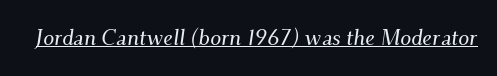
The image shows 22 px text type, italic (leaning right); set normal letter spacing, underlined.
